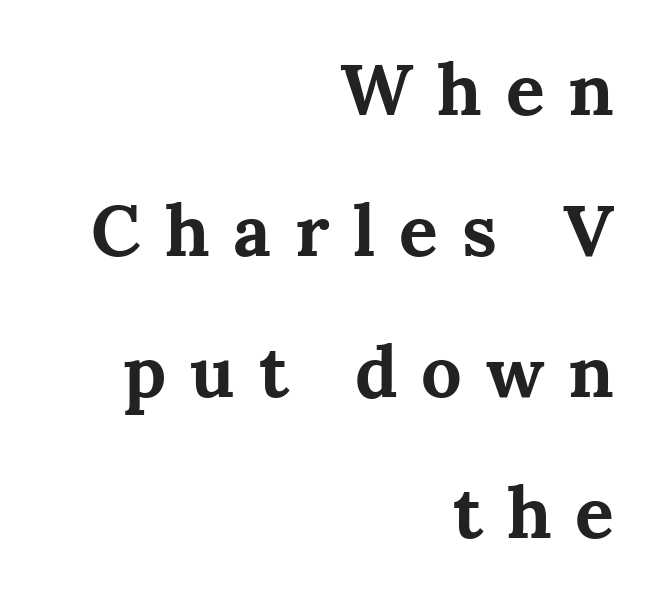
The image shows 72 px bold serif type, upright; set right-aligned, loose line spacing (1.96x), unusually wide letter spacing (+0.33 em), not underlined; medium stroke contrast and a medium x-height.
